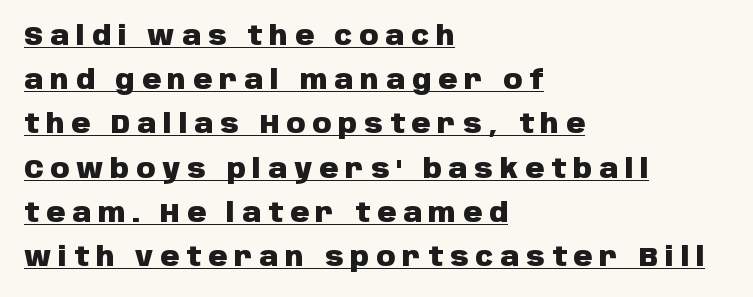
The image shows 26 px bold type, upright; set left-aligned, normal line spacing (1.7x), unusually wide letter spacing (+0.27 em), underlined.
